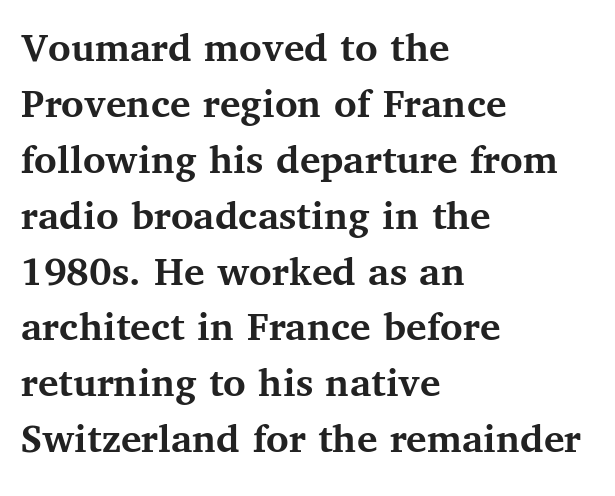
Think of a printed novel: that variable character pitch is what you see here. Summary of weight: heavy, a full bold. Lines of text with bare space underneath. The characters display serif detailing at their extremities. The letters stand upright; this is a roman face. Visually the block forms a straight wall on the left and a jagged coastline on the right.
